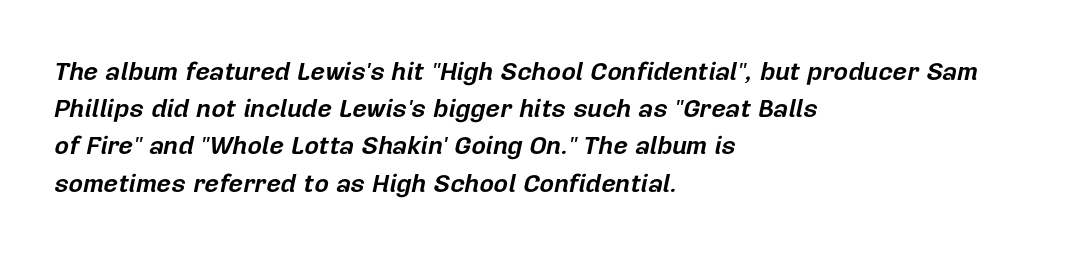
Beneath every word, the page is bare. Each word holds together tightly as a unit, with standard inter-letter gaps. The lettering tilts uniformly, giving the passage an italic look. Each line starts at the same left margin while the right side varies.
